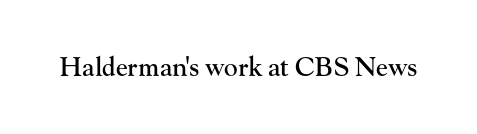
The image shows 26 px text type, upright; set normal letter spacing, not underlined.
